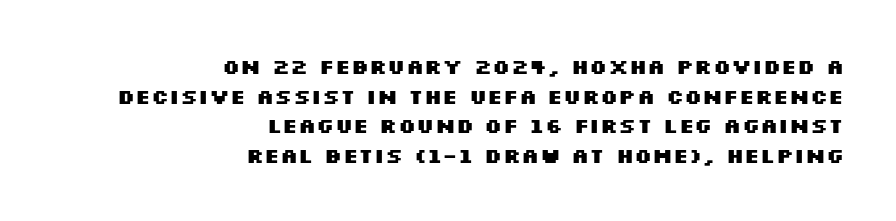
The image shows 21 px bold type, upright; set right-aligned, normal line spacing (1.41x), normal letter spacing, not underlined.
